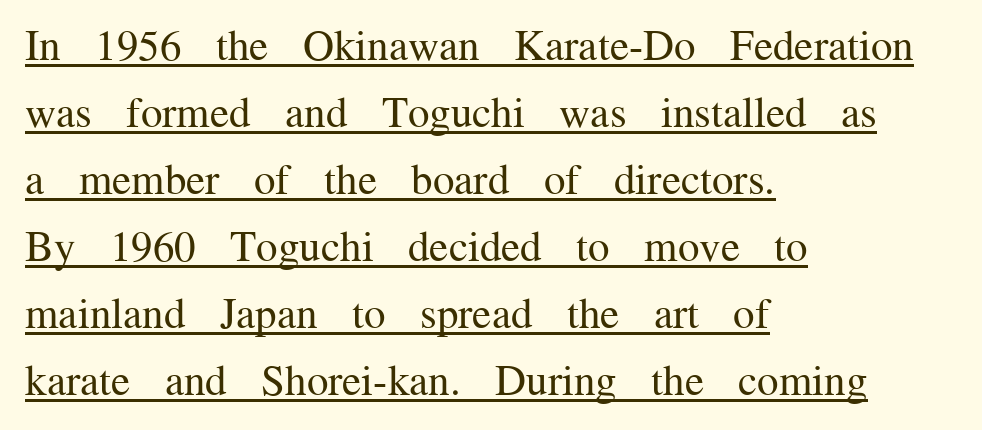
Q: Is the text bold? A: No.
Q: Is the text italic (slanted)? A: No, it is upright.
Q: Is the typeface a serif or a sans-serif typeface? A: Serif.
Q: Is the text underlined? A: Yes.
Q: How is the paragraph aligned? A: Left-aligned.
Q: Is the spacing between letters normal or unusually wide? A: Normal.
Q: Is the spacing between lines tight, normal or loose? A: Normal.
Q: Width (condensed, normal, or wide)? A: Normal.
Q: Stroke contrast? A: Medium.
Q: x-height? A: Medium.
Q: Monospaced? A: No.
